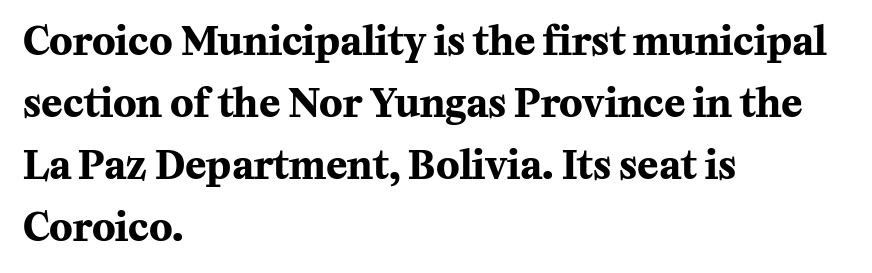
The image shows 39 px bold serif type, upright; set left-aligned, normal line spacing (1.59x), normal letter spacing, not underlined; medium stroke contrast and a medium x-height.
